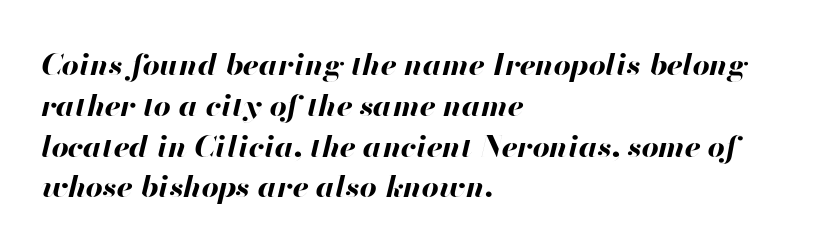
The image shows 30 px bold type, italic (leaning right); set left-aligned, normal line spacing (1.36x), normal letter spacing, not underlined; high stroke contrast and a small x-height.
